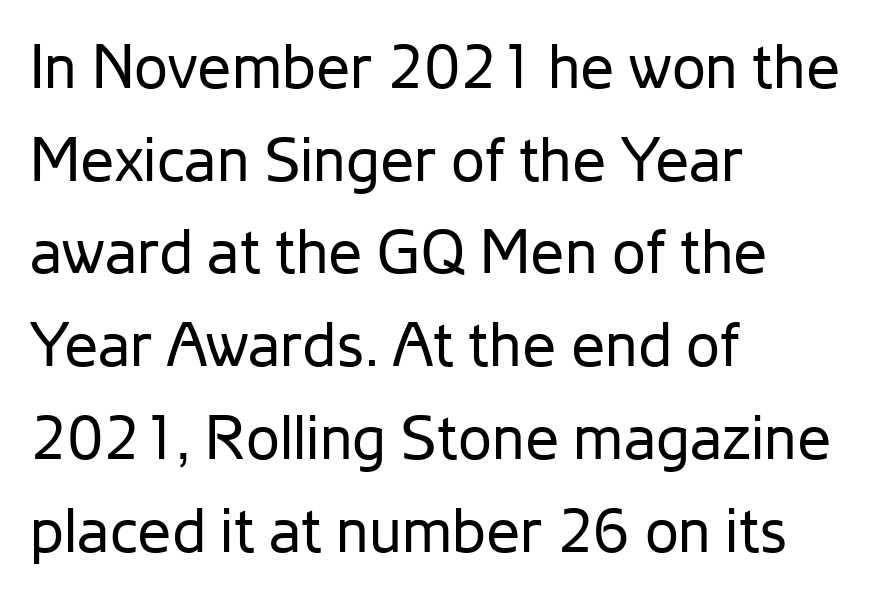
Q: Is the text bold? A: No.
Q: Is the text italic (slanted)? A: No, it is upright.
Q: Is the typeface a serif or a sans-serif typeface? A: Sans-serif.
Q: Is the text underlined? A: No.
Q: How is the paragraph aligned? A: Left-aligned.
Q: Is the spacing between letters normal or unusually wide? A: Normal.
Q: Is the spacing between lines tight, normal or loose? A: Normal.
Q: Width (condensed, normal, or wide)? A: Normal.
Q: Stroke contrast? A: Low.
Q: x-height? A: Medium.
Q: Monospaced? A: No.
